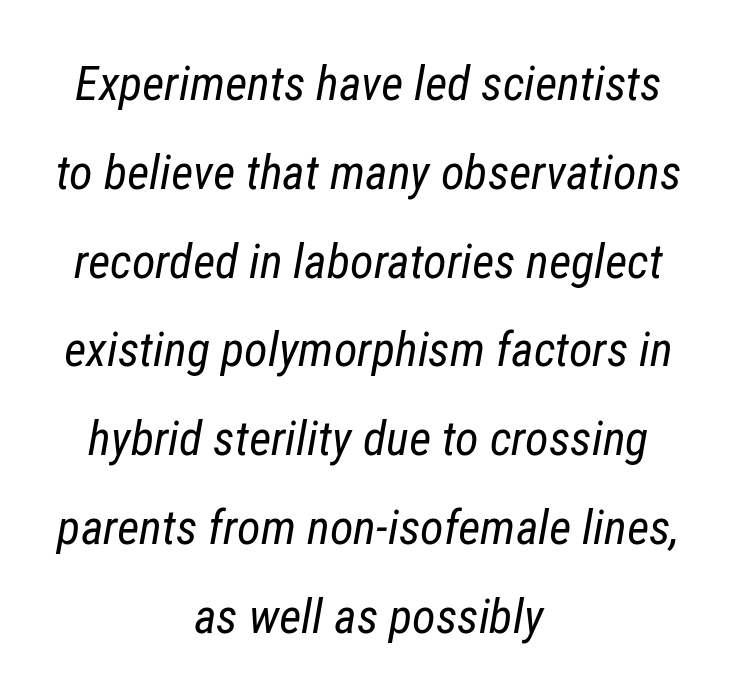
{"italic": "yes", "lean": "right", "slant_degrees": 12, "bold": "no", "weight": "regular", "width": "condensed", "stroke_contrast": "low", "x_height": "medium", "monospaced": "no", "underline": "no", "align": "center", "line_spacing_ratio": 1.85, "letter_spacing": "normal", "letter_spacing_em": 0.0, "glyph_px": 48}
